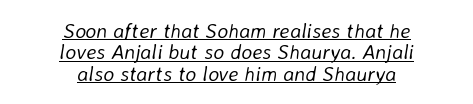
Q: Is the text bold? A: No.
Q: Is the text italic (slanted)? A: Yes, it leans right by about 8 degrees.
Q: Is the text underlined? A: Yes.
Q: How is the paragraph aligned? A: Centered.
Q: Is the spacing between letters normal or unusually wide? A: Normal.
Q: Is the spacing between lines tight, normal or loose? A: Tight.
